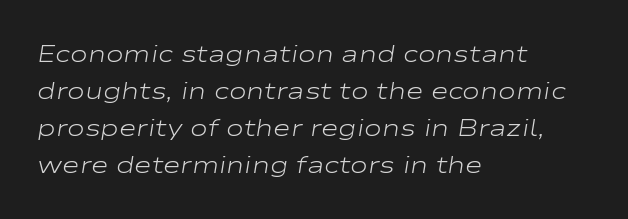
In CSS terms this would be text-align: left. This sample keeps an unexceptional amount of space between lines. The tracking reads as untouched default to a designer's eye. Vertical stems look standard width or narrower in stroke.
